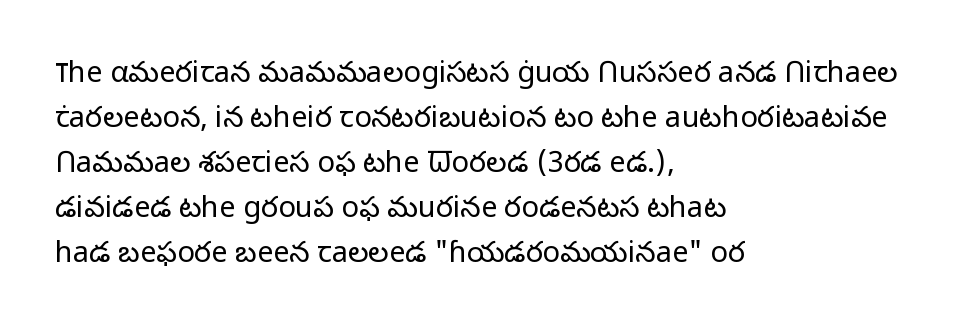
Stroke thickness stays within the range of a standard reading face or lighter. Clear beneath every line of the passage. A normal amount of white space separates one row of letters from the next. Horizontally, the lines are justified to the leading edge only.
